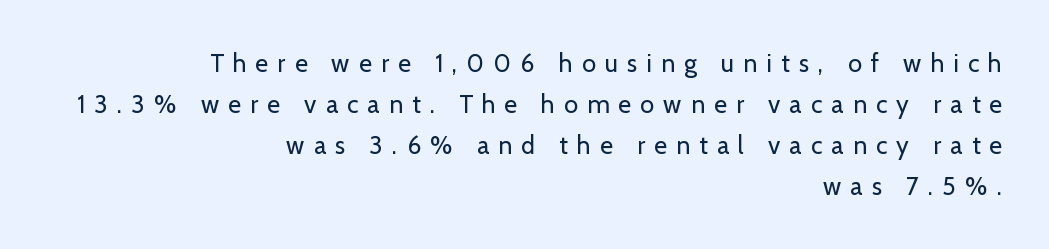
Q: Is the text bold? A: No.
Q: Is the text italic (slanted)? A: No, it is upright.
Q: Is the text underlined? A: No.
Q: How is the paragraph aligned? A: Right-aligned.
Q: Is the spacing between letters normal or unusually wide? A: Unusually wide.
Q: Is the spacing between lines tight, normal or loose? A: Normal.
